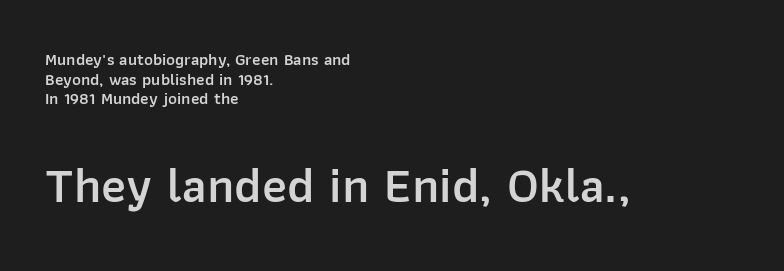
{"serif": "no", "italic": "no", "bold": "semi", "weight": "semibold", "width": "normal", "stroke_contrast": "low", "x_height": "medium", "monospaced": "no", "underline": "no", "align": "left", "line_spacing_ratio": 1.16, "letter_spacing": "normal", "letter_spacing_em": 0.0, "larger_block": "second", "size_ratio": 2.94, "glyph_px": 50}
